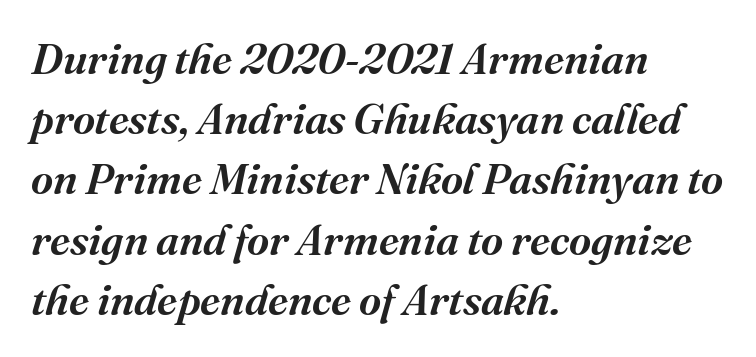
Small tapered or slab feet sit at the stroke ends, so this counts as serif. Underlining? Definitely not there. The typesetter chose a ragged-right arrangement here. Varying glyph widths throughout — classic text-font behaviour. No extra tracking has been applied to these lines. Would a proofreader flag this as italicized? Yes.
